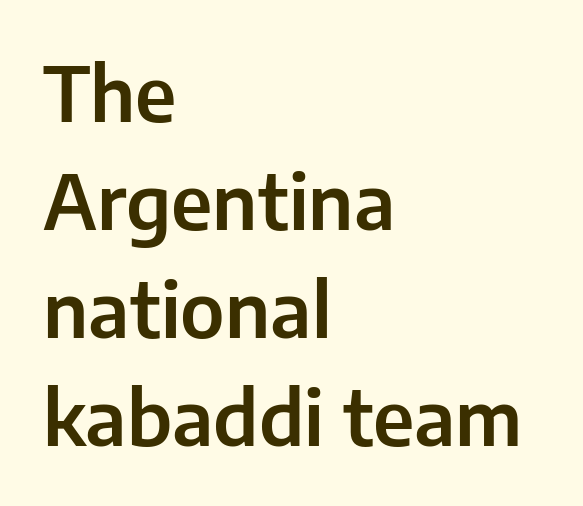
Q: Is the text italic (slanted)? A: No, it is upright.
Q: Is the typeface a serif or a sans-serif typeface? A: Sans-serif.
Q: Is the text underlined? A: No.
Q: How is the paragraph aligned? A: Left-aligned.
Q: Is the spacing between letters normal or unusually wide? A: Normal.
Q: Is the spacing between lines tight, normal or loose? A: Normal.
Q: Width (condensed, normal, or wide)? A: Normal.
Q: Stroke contrast? A: Low.
Q: x-height? A: Medium.
Q: Monospaced? A: No.
